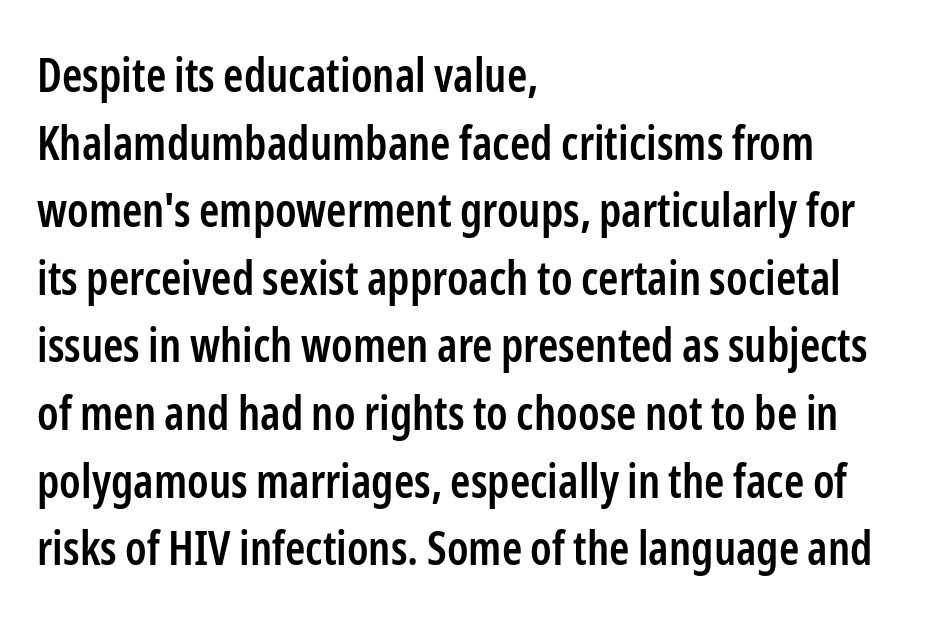
The image shows 46 px semibold, condensed sans-serif type, upright; set left-aligned, normal line spacing (1.47x), normal letter spacing, not underlined; low stroke contrast and a medium x-height.
